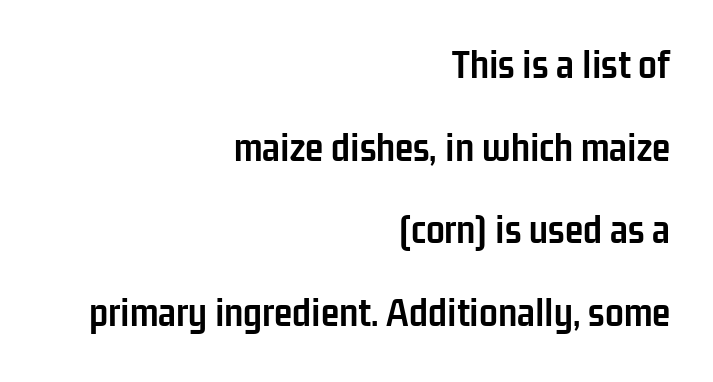
Notice the wide empty band between every row — that's loose leading. The typography opts for an upright posture over an oblique one. You'd pick this weight for a headline — it's a proper bold. Is the block centered? No — it sits flush against the right margin.
